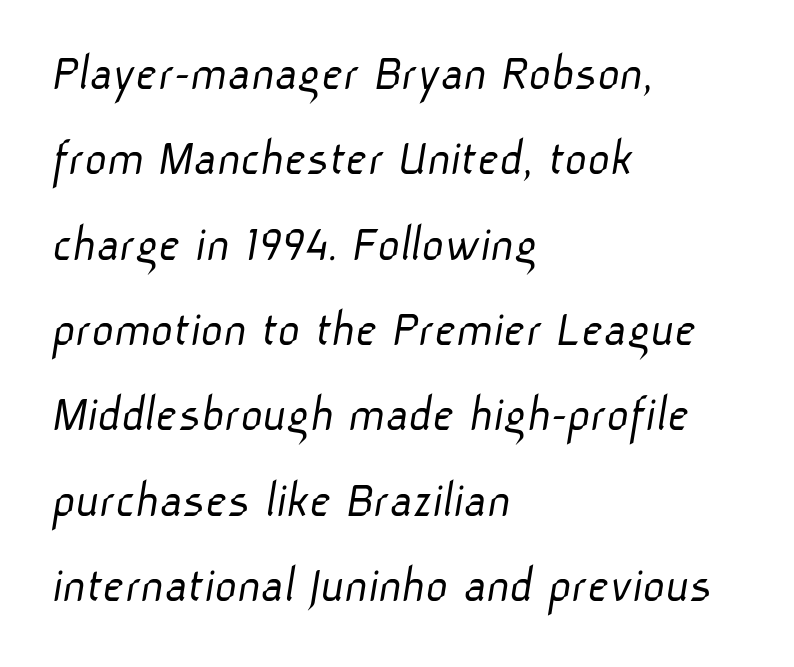
Q: Is the text bold? A: No.
Q: Is the typeface a serif or a sans-serif typeface? A: Sans-serif.
Q: Is the text underlined? A: No.
Q: How is the paragraph aligned? A: Left-aligned.
Q: Is the spacing between letters normal or unusually wide? A: Normal.
Q: Is the spacing between lines tight, normal or loose? A: Normal.
Q: Width (condensed, normal, or wide)? A: Normal.
Q: Stroke contrast? A: Low.
Q: x-height? A: Medium.
Q: Monospaced? A: No.
